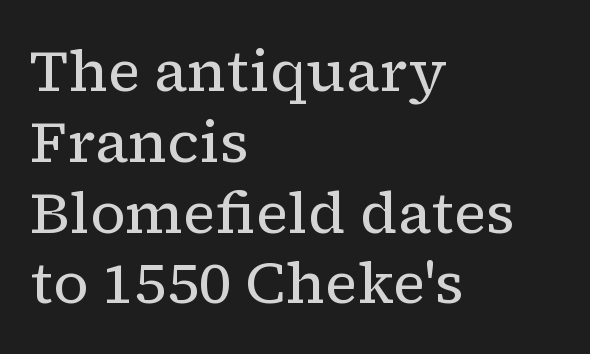
{"serif": "yes", "italic": "no", "bold": "no", "weight": "regular", "width": "normal", "stroke_contrast": "low", "x_height": "medium", "monospaced": "no", "underline": "no", "align": "left", "line_spacing_ratio": 1.22, "letter_spacing": "normal", "letter_spacing_em": 0.0, "glyph_px": 58}
